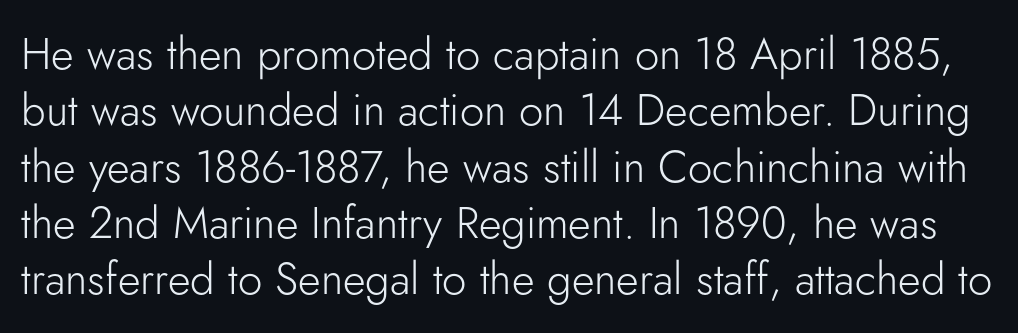
The image shows 44 px light sans-serif type, upright; set normal line spacing (1.28x), normal letter spacing, not underlined; low stroke contrast and a small x-height.
